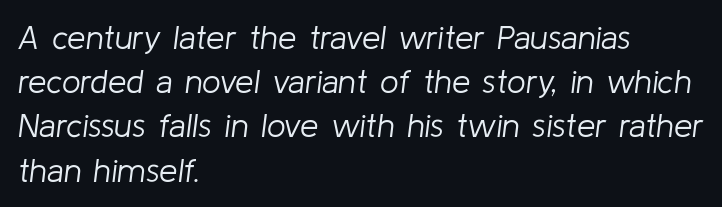
Q: Is the text bold? A: No.
Q: Is the text italic (slanted)? A: Yes, it leans right by about 8 degrees.
Q: Is the text underlined? A: No.
Q: How is the paragraph aligned? A: Left-aligned.
Q: Is the spacing between letters normal or unusually wide? A: Normal.
Q: Is the spacing between lines tight, normal or loose? A: Normal.
Q: Width (condensed, normal, or wide)? A: Normal.
Q: Stroke contrast? A: Low.
Q: x-height? A: Medium.
Q: Monospaced? A: No.
